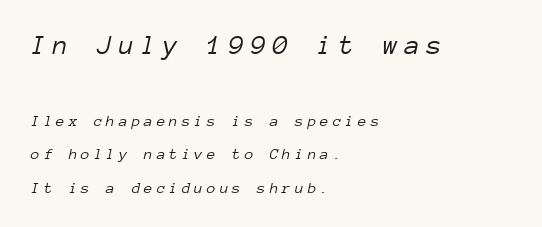
Q: Is the text bold? A: No.
Q: Is the text italic (slanted)? A: Yes, it leans right by about 12 degrees.
Q: Is the text underlined? A: No.
Q: How is the paragraph aligned? A: Left-aligned.
Q: Is the spacing between letters normal or unusually wide? A: Unusually wide.
Q: Is the spacing between lines tight, normal or loose? A: Loose.
Q: Which block of text is set in a larger size, the first (top) or the second (bottom)? A: The first (top) one.
Q: Width (condensed, normal, or wide)? A: Normal.
Q: Stroke contrast? A: Low.
Q: x-height? A: Medium.
Q: Monospaced? A: Yes.
